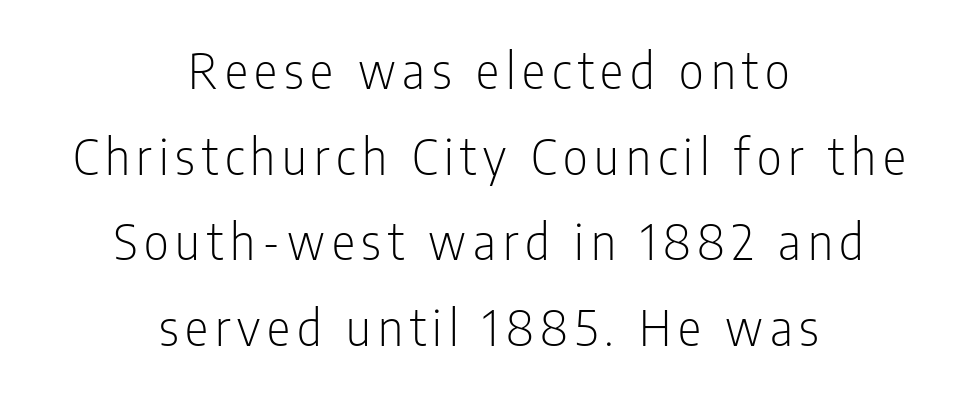
The image shows 49 px light, condensed sans-serif type, upright; set centered, line spacing 1.75x, not underlined; low stroke contrast and a medium x-height.
